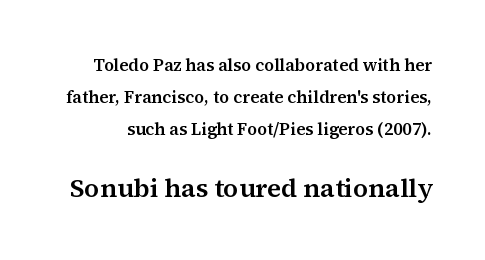
Q: Is the text italic (slanted)? A: No, it is upright.
Q: Is the text underlined? A: No.
Q: Is the spacing between letters normal or unusually wide? A: Normal.
Q: Which block of text is set in a larger size, the first (top) or the second (bottom)? A: The second (bottom) one.
